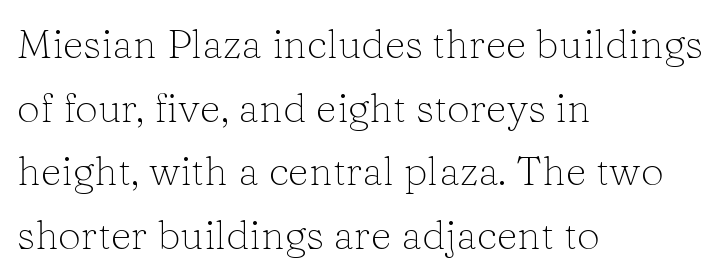
The image shows 41 px light serif type, upright; set left-aligned, normal line spacing (1.55x), normal letter spacing, not underlined; low stroke contrast and a medium x-height.
